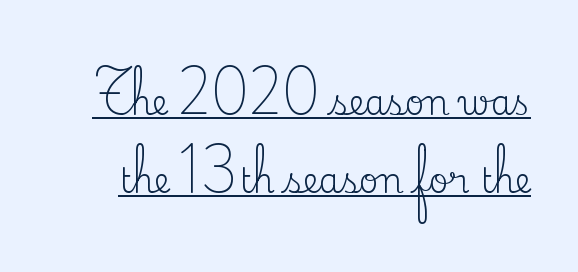
Q: Is the text bold? A: No.
Q: Is the text italic (slanted)? A: No, it is upright.
Q: Is the typeface a serif or a sans-serif typeface? A: Serif.
Q: Is the text underlined? A: Yes.
Q: Is the spacing between letters normal or unusually wide? A: Normal.
Q: Is the spacing between lines tight, normal or loose? A: Loose.
Q: Width (condensed, normal, or wide)? A: Normal.
Q: Stroke contrast? A: Medium.
Q: x-height? A: Small.
Q: Monospaced? A: No.
